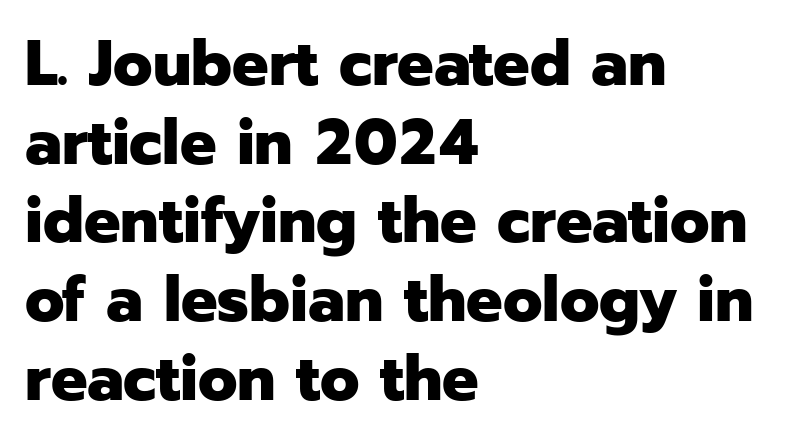
Q: Is the text bold? A: Yes.
Q: Is the text italic (slanted)? A: No, it is upright.
Q: Is the typeface a serif or a sans-serif typeface? A: Sans-serif.
Q: Is the text underlined? A: No.
Q: How is the paragraph aligned? A: Left-aligned.
Q: Is the spacing between letters normal or unusually wide? A: Normal.
Q: Width (condensed, normal, or wide)? A: Normal.
Q: Stroke contrast? A: Low.
Q: x-height? A: Medium.
Q: Monospaced? A: No.
